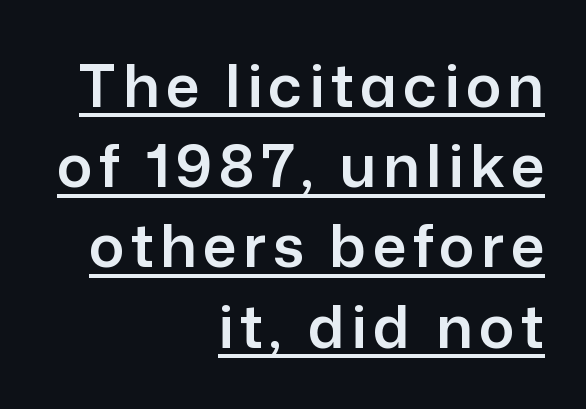
{"serif": "no", "italic": "no", "width": "normal", "stroke_contrast": "low", "x_height": "medium", "monospaced": "no", "underline": "yes", "align": "right", "line_spacing": "normal", "line_spacing_ratio": 1.36, "glyph_px": 59}
